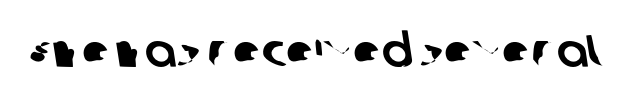
{"serif": "no", "width": "normal", "stroke_contrast": "low", "x_height": "large", "monospaced": "no", "underline": "no", "letter_spacing": "normal", "letter_spacing_em": 0.0, "glyph_px": 46}
